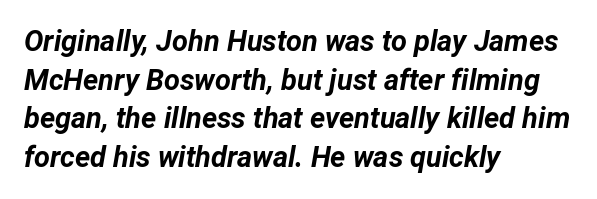
The image shows 29 px bold type, italic (leaning right); set left-aligned, normal line spacing (1.33x), normal letter spacing, not underlined; low stroke contrast and a medium x-height.
